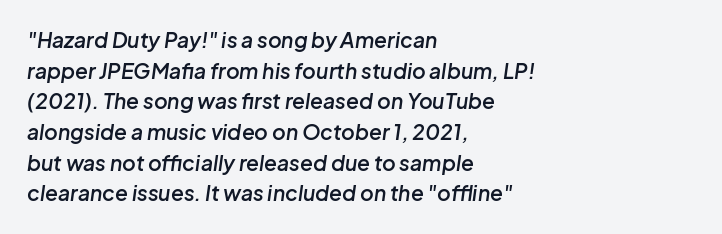
Look at the stroke-to-counter ratio: somewhat heavy, a semibold. The letters are slanted; this is an italic face. Descenders are the only things crossing below the line. The rows are spaced the way most documents space them. A classic flush-left, rag-right setting is used for this passage.
